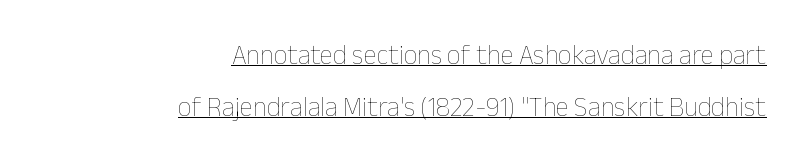
The image shows 27 px text type, upright; set right-aligned, loose line spacing (1.91x), normal letter spacing, underlined.
